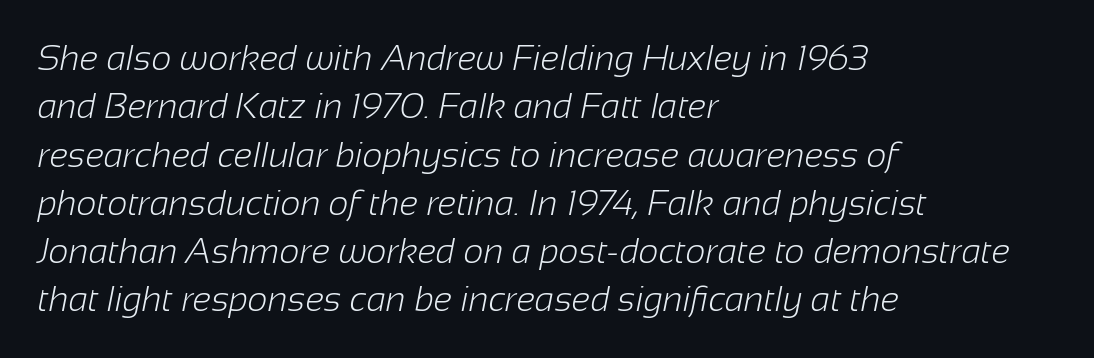
The glyphs in this specimen are sans serif. Quick note: interline space is typical. Character widths vary here, with narrow letters taking less room than wide ones. Just letters on the line, the space beneath them empty.
